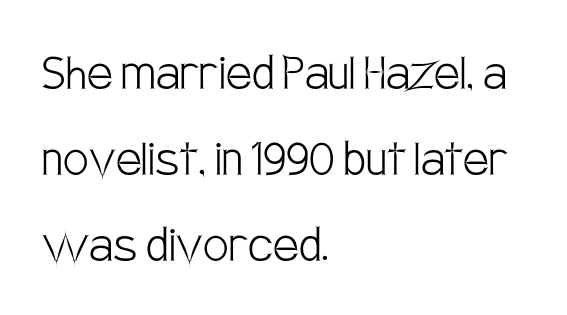
The face used here is proportionally spaced, like ordinary book or web type. Interline gaps are of average width in this sample. Letters rest on an invisible, unmarked baseline. The lettering holds an erect, upright posture throughout.
